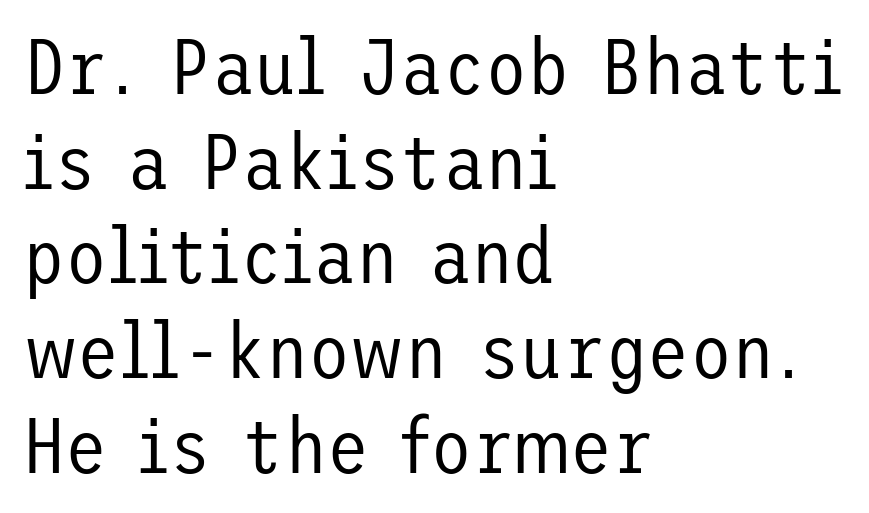
The image shows 77 px regular-weight sans-serif type, upright; set left-aligned, line spacing 1.23x, normal letter spacing, not underlined; low stroke contrast and a medium x-height.
